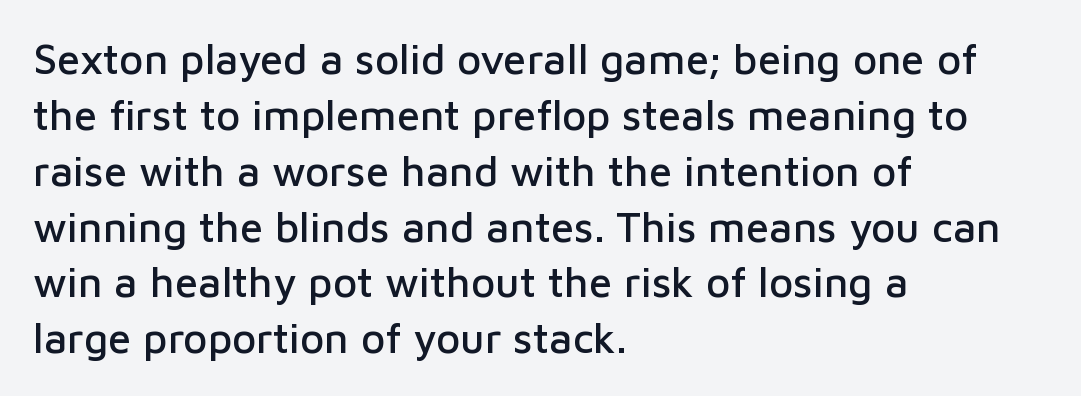
{"serif": "no", "italic": "no", "width": "normal", "stroke_contrast": "low", "x_height": "medium", "monospaced": "no", "underline": "no", "align": "left", "line_spacing": "normal", "line_spacing_ratio": 1.33, "letter_spacing": "normal", "letter_spacing_em": 0.0, "glyph_px": 42}
